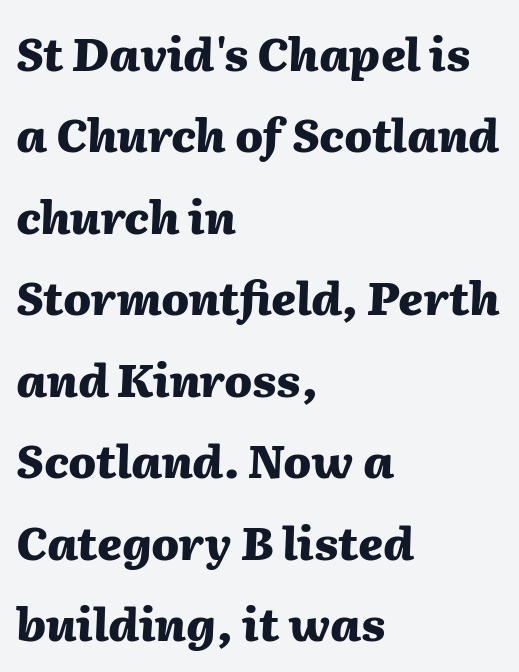
The image shows 46 px heavy type, italic (leaning right); set left-aligned, line spacing 1.77x, normal letter spacing, not underlined; medium stroke contrast and a medium x-height.
